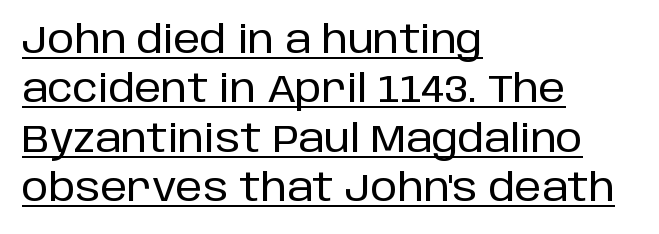
{"serif": "no", "italic": "no", "width": "normal", "stroke_contrast": "low", "x_height": "large", "monospaced": "no", "underline": "yes", "align": "left", "line_spacing": "normal", "line_spacing_ratio": 1.3, "letter_spacing": "normal", "letter_spacing_em": 0.0, "glyph_px": 38}
